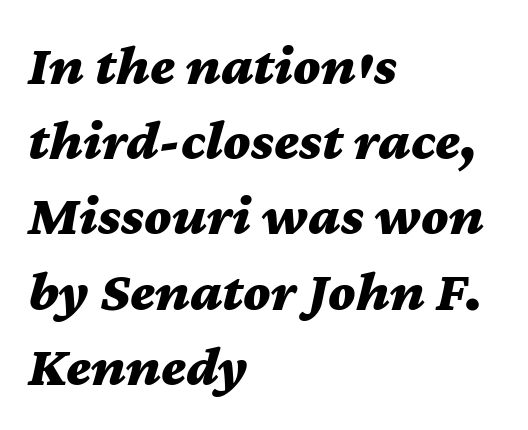
A typesetter would mark this as italic. Alignment: flush left. Lines of text with bare space underneath. The gaps between neighbouring characters are ordinary and unremarkable.
